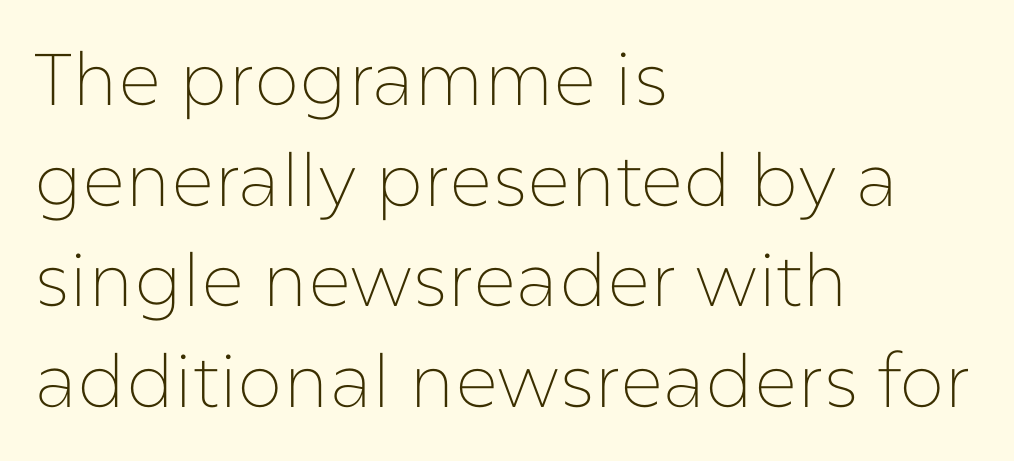
{"serif": "no", "italic": "no", "bold": "no", "weight": "thin", "width": "normal", "stroke_contrast": "low", "x_height": "medium", "monospaced": "no", "underline": "no", "align": "left", "line_spacing": "normal", "line_spacing_ratio": 1.38, "letter_spacing": "normal", "letter_spacing_em": 0.0, "glyph_px": 73}
